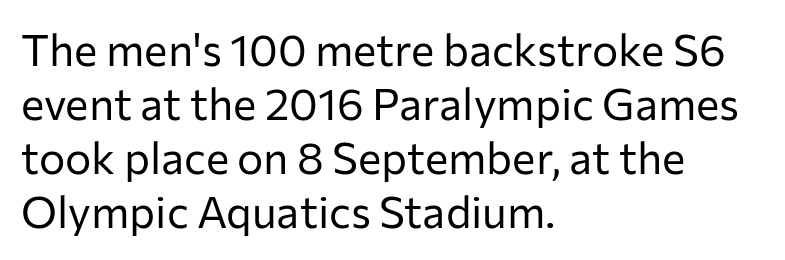
The image shows 44 px regular-weight sans-serif type, upright; set left-aligned, line spacing 1.23x, normal letter spacing, not underlined; low stroke contrast and a medium x-height.
